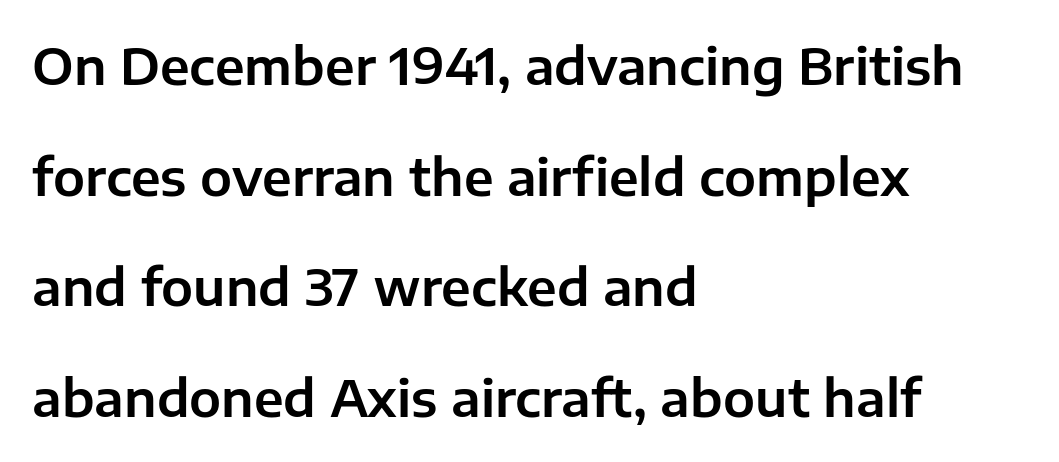
{"serif": "no", "italic": "no", "width": "normal", "stroke_contrast": "low", "x_height": "medium", "monospaced": "no", "underline": "no", "align": "left", "line_spacing": "loose", "line_spacing_ratio": 2.17, "letter_spacing": "normal", "letter_spacing_em": 0.0, "glyph_px": 51}
